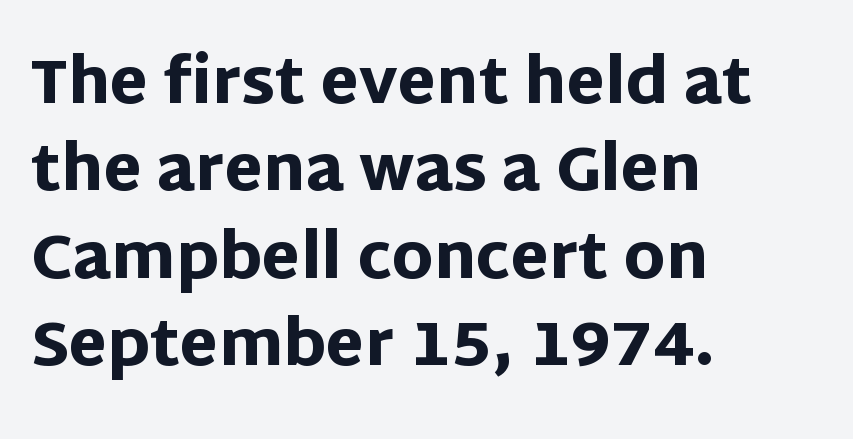
The image shows 62 px heavy sans-serif type, upright; set left-aligned, normal line spacing (1.41x), normal letter spacing, not underlined; low stroke contrast and a large x-height.
